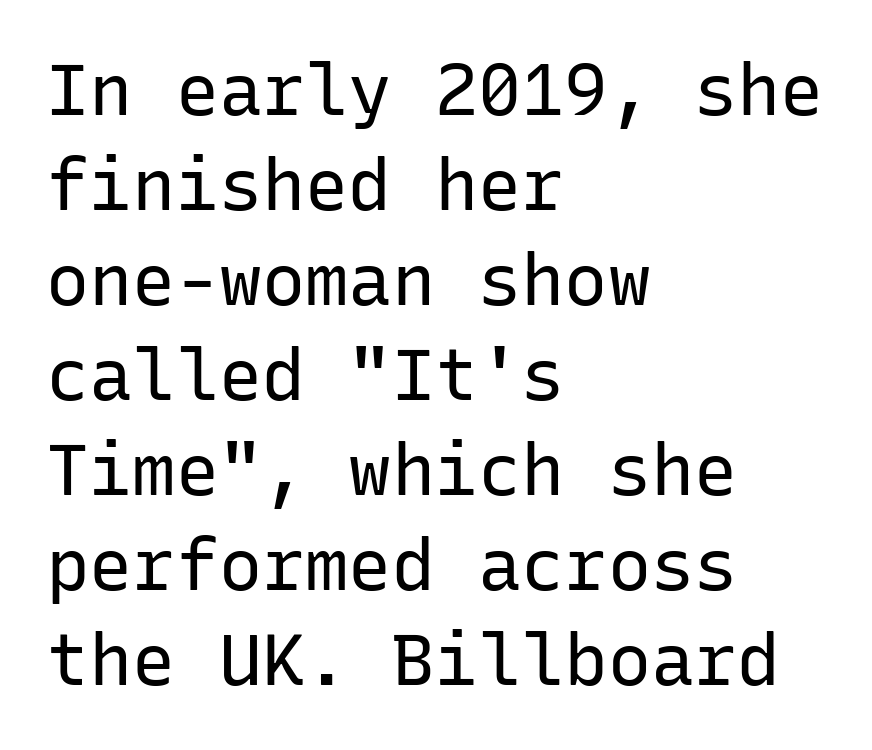
The image shows 72 px regular-weight sans-serif type, upright, monospaced; set left-aligned, normal line spacing (1.32x), normal letter spacing, not underlined; low stroke contrast and a medium x-height.
